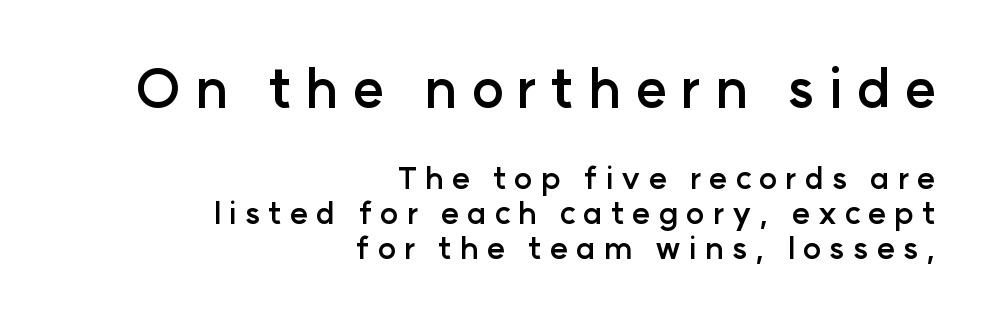
The image shows 54 px semibold sans-serif type, upright; set right-aligned, tight line spacing (1.14x), unusually wide letter spacing (+0.25 em), not underlined; the first (top) block is 1.74x larger; low stroke contrast and a medium x-height.
